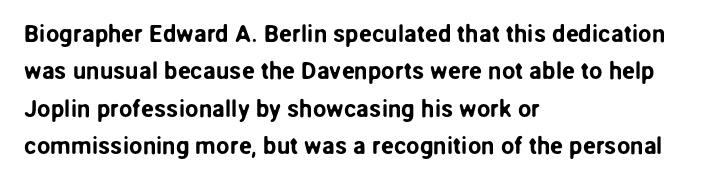
Quick note: interline space is typical. Ordinary non-slanted type is in use. The glyphs are unaccompanied by any horizontal stroke below them. The setting favours the left margin, as ordinary paragraphs usually do.
